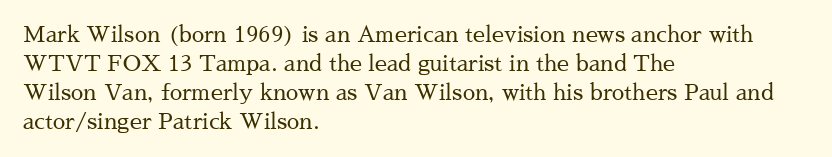
{"italic": "no", "bold": "no", "underline": "no", "align": "left", "line_spacing": "normal", "line_spacing_ratio": 1.32, "letter_spacing": "normal", "letter_spacing_em": 0.0, "glyph_px": 22}
